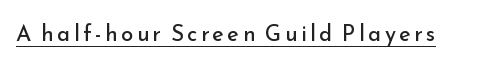
The image shows 22 px text type, upright; set underlined.
